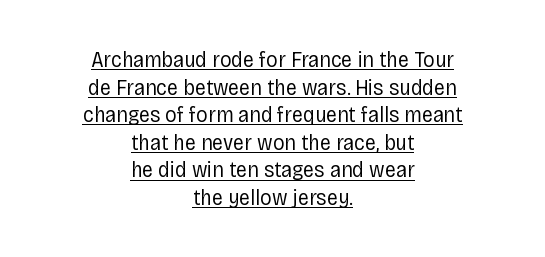
The image shows 23 px text type, upright; set centered, line spacing 1.2x, normal letter spacing, underlined.
